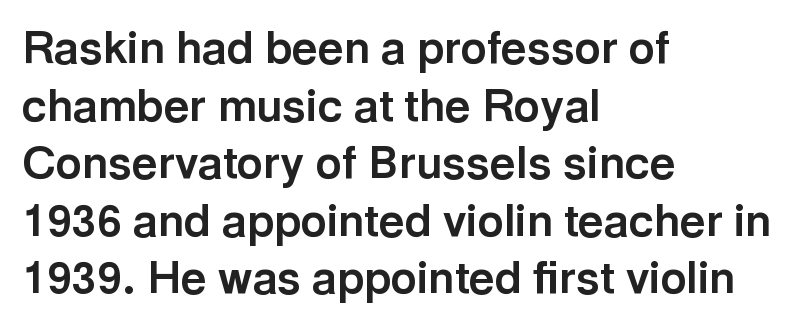
The image shows 45 px bold sans-serif type, upright; set left-aligned, normal line spacing (1.28x), normal letter spacing, not underlined; a medium x-height.
